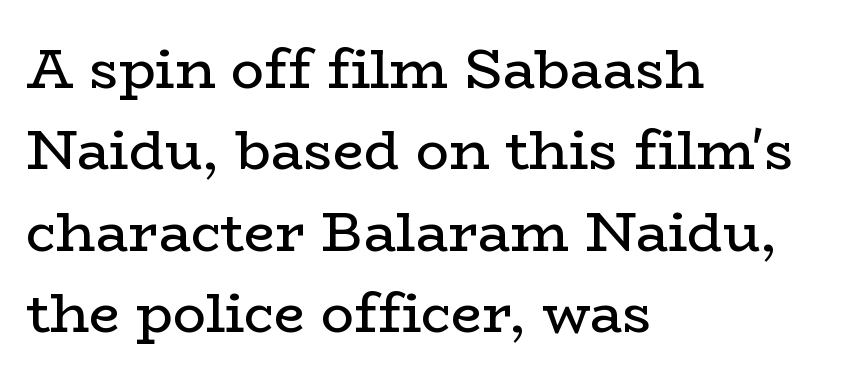
Q: Is the text bold? A: No.
Q: Is the text italic (slanted)? A: No, it is upright.
Q: Is the typeface a serif or a sans-serif typeface? A: Serif.
Q: Is the text underlined? A: No.
Q: How is the paragraph aligned? A: Left-aligned.
Q: Is the spacing between letters normal or unusually wide? A: Normal.
Q: Is the spacing between lines tight, normal or loose? A: Normal.
Q: Width (condensed, normal, or wide)? A: Wide.
Q: Stroke contrast? A: Low.
Q: x-height? A: Medium.
Q: Monospaced? A: No.
